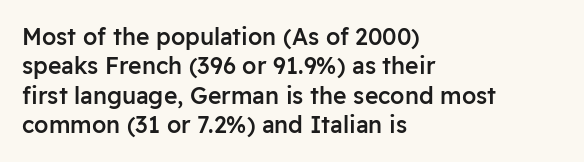
{"italic": "no", "bold": "semi", "underline": "no", "align": "left", "line_spacing": "normal", "line_spacing_ratio": 1.28, "letter_spacing": "normal", "letter_spacing_em": 0.0, "glyph_px": 23}
